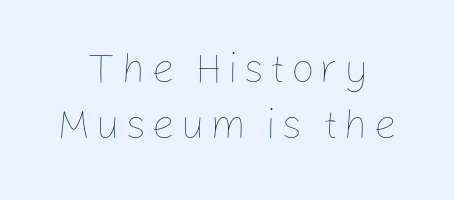
The image shows 42 px thin type, upright; set normal line spacing (1.34x), not underlined; low stroke contrast and a medium x-height.
